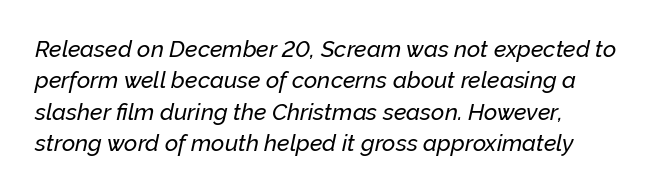
The image shows 23 px text type, italic (leaning right); set left-aligned, normal line spacing (1.36x), normal letter spacing, not underlined.
